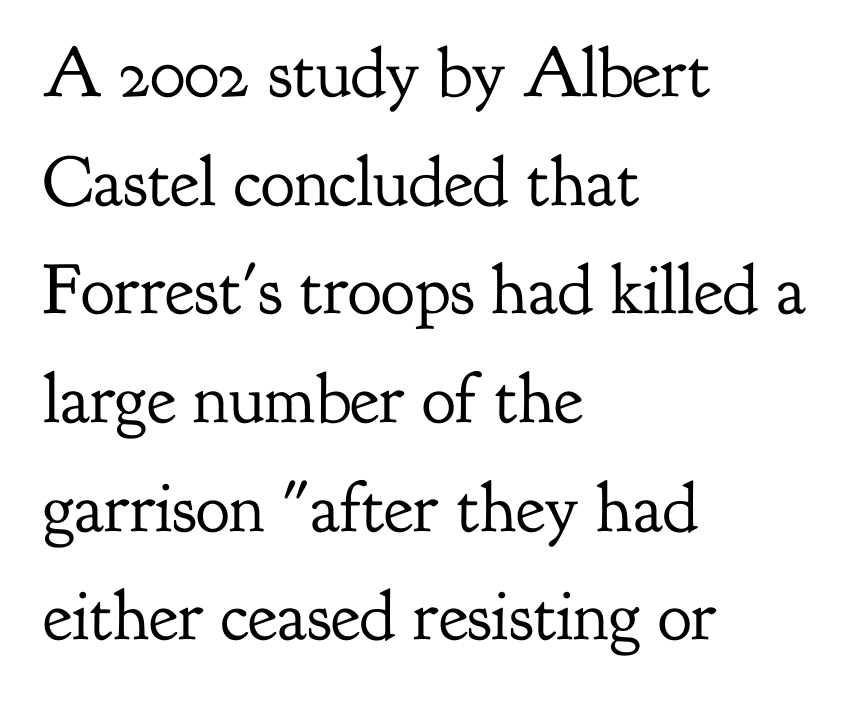
{"serif": "yes", "italic": "no", "bold": "no", "weight": "regular", "width": "normal", "stroke_contrast": "low", "x_height": "small", "monospaced": "no", "underline": "no", "align": "left", "line_spacing": "normal", "line_spacing_ratio": 1.53, "letter_spacing": "normal", "letter_spacing_em": 0.0, "glyph_px": 71}
